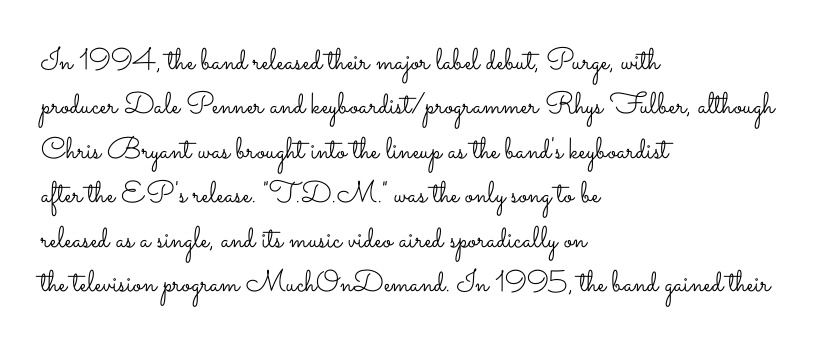
{"bold": "no", "weight": "light", "width": "wide", "stroke_contrast": "low", "x_height": "small", "monospaced": "no", "underline": "no", "align": "left", "line_spacing": "normal", "line_spacing_ratio": 1.48, "letter_spacing": "normal", "letter_spacing_em": 0.0, "glyph_px": 30}
